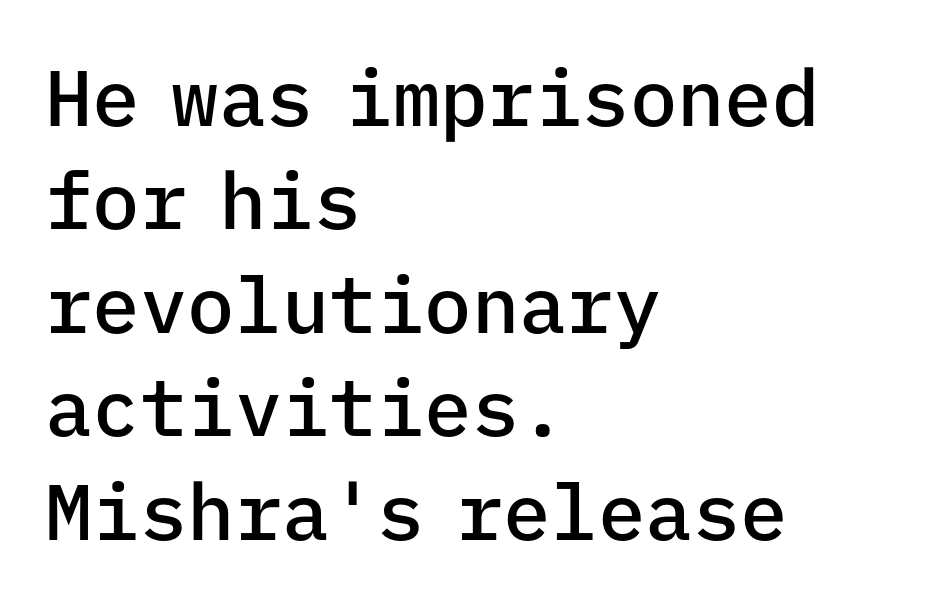
Q: Is the text bold? A: Semi-bold.
Q: Is the text italic (slanted)? A: No, it is upright.
Q: Is the typeface a serif or a sans-serif typeface? A: Sans-serif.
Q: Is the text underlined? A: No.
Q: How is the paragraph aligned? A: Left-aligned.
Q: Is the spacing between letters normal or unusually wide? A: Normal.
Q: Is the spacing between lines tight, normal or loose? A: Normal.
Q: Width (condensed, normal, or wide)? A: Normal.
Q: Stroke contrast? A: Low.
Q: x-height? A: Medium.
Q: Monospaced? A: Yes.
